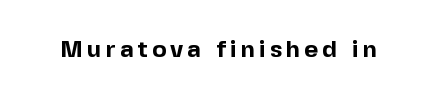
The image shows 24 px bold type, upright; set not underlined.
